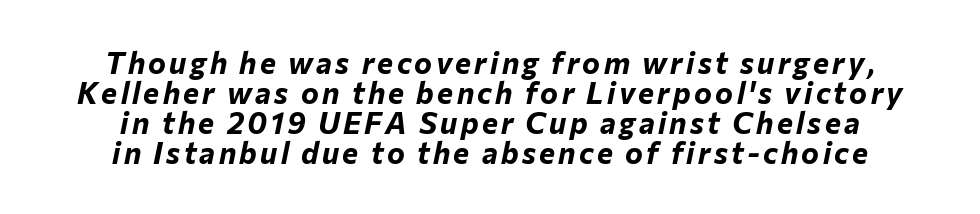
Tightly led — the rows are bunched. Notice how thick the strokes are: this is what a full bold looks like. A centered setting, common on invitations and titles, is used for this passage. The area under the type is left untouched.
